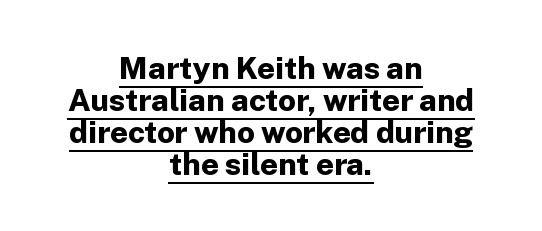
Q: Is the text bold? A: Yes.
Q: Is the text italic (slanted)? A: No, it is upright.
Q: Is the typeface a serif or a sans-serif typeface? A: Sans-serif.
Q: Is the text underlined? A: Yes.
Q: How is the paragraph aligned? A: Centered.
Q: Is the spacing between letters normal or unusually wide? A: Normal.
Q: Is the spacing between lines tight, normal or loose? A: Tight.
Q: Width (condensed, normal, or wide)? A: Normal.
Q: Stroke contrast? A: Low.
Q: x-height? A: Medium.
Q: Monospaced? A: No.
